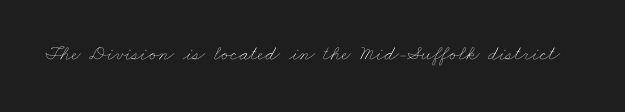
Q: Is the text bold? A: No.
Q: Is the text underlined? A: No.
Q: Is the spacing between letters normal or unusually wide? A: Normal.
